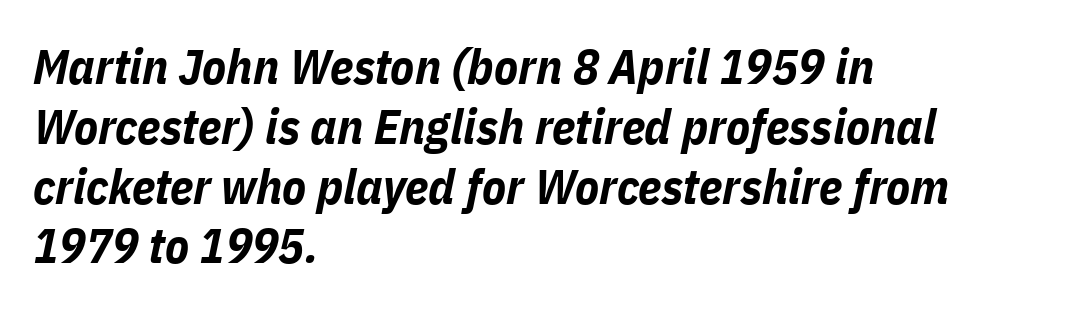
Q: Is the text bold? A: Yes.
Q: Is the text italic (slanted)? A: Yes, it leans right by about 11 degrees.
Q: Is the text underlined? A: No.
Q: How is the paragraph aligned? A: Left-aligned.
Q: Is the spacing between letters normal or unusually wide? A: Normal.
Q: Width (condensed, normal, or wide)? A: Condensed.
Q: Stroke contrast? A: Low.
Q: x-height? A: Medium.
Q: Monospaced? A: No.
